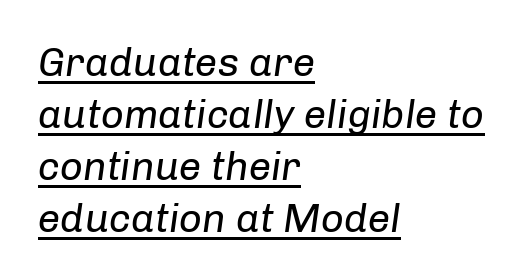
Q: Is the text bold? A: No.
Q: Is the text italic (slanted)? A: Yes, it leans right by about 8 degrees.
Q: Is the text underlined? A: Yes.
Q: How is the paragraph aligned? A: Left-aligned.
Q: Is the spacing between letters normal or unusually wide? A: Normal.
Q: Is the spacing between lines tight, normal or loose? A: Normal.
Q: Width (condensed, normal, or wide)? A: Normal.
Q: Stroke contrast? A: Low.
Q: x-height? A: Medium.
Q: Monospaced? A: No.
